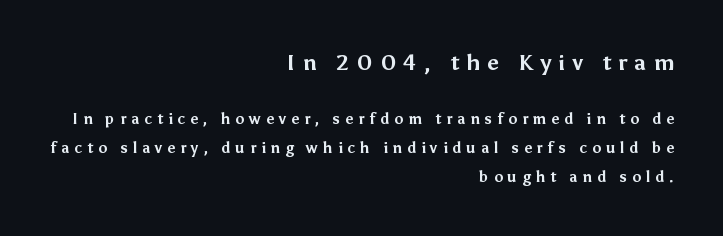
Stroke thickness is high; the sample reads as a true bold. Underlining? Definitely not there. Summary of vertical rhythm: relaxed, with wide interline spacing. Upright lettering throughout. Does extra space separate the letters? Yes, quite a lot of it. These lines are set flush right with a ragged left edge.
